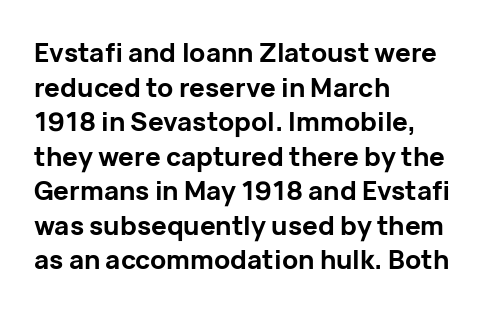
Q: Is the text bold? A: Yes.
Q: Is the text italic (slanted)? A: No, it is upright.
Q: Is the text underlined? A: No.
Q: How is the paragraph aligned? A: Left-aligned.
Q: Is the spacing between letters normal or unusually wide? A: Normal.
Q: Is the spacing between lines tight, normal or loose? A: Normal.
